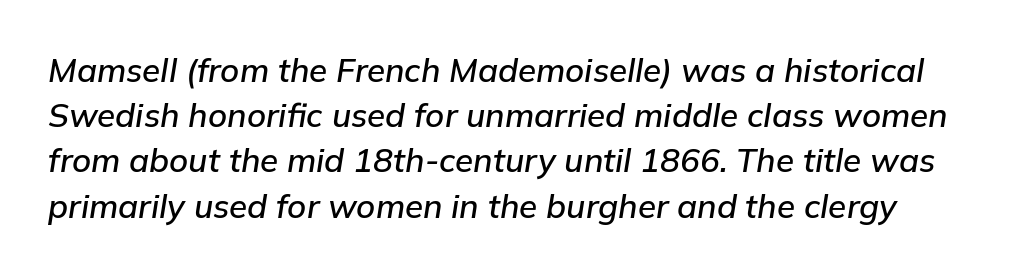
Has an underline been added? It has not. A normal amount of white space separates one row of letters from the next. Compared with typical body copy, the letter spacing here is the same. Style check: oblique.
